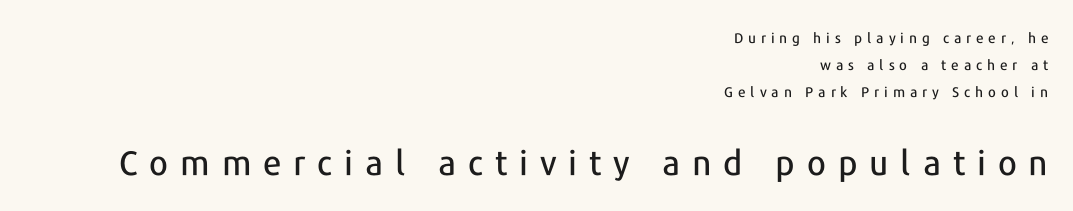
The image shows 34 px sans-serif type, upright; set right-aligned, loose line spacing (1.92x), unusually wide letter spacing (+0.35 em), not underlined; the second (bottom) block is 2.43x larger; low stroke contrast and a medium x-height.
